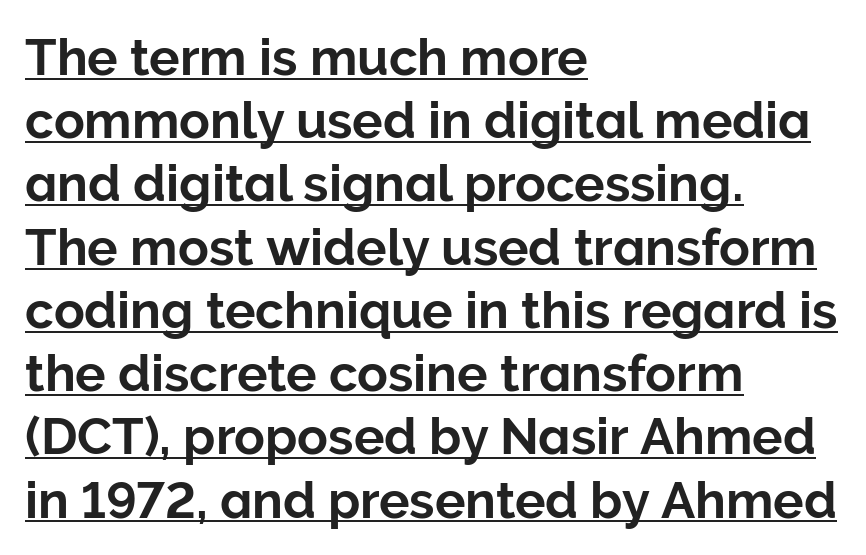
Every stem runs plumb, perpendicular to the baseline. Characters follow at the spacing the type designer built in. Each letter keeps its own natural width here, so spacing adapts to shape. In CSS terms this would be text-align: left.
